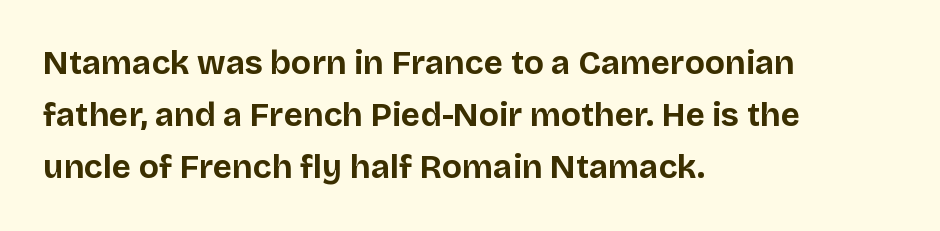
Letterform terminals end flat and unadorned throughout the passage. The rendering keeps characters at their native spacing. The letters stand upright; this is a roman face. The face used here has the dense, thick strokes of a bold. Compared with a centered layout, this one pins lines to the left instead.
